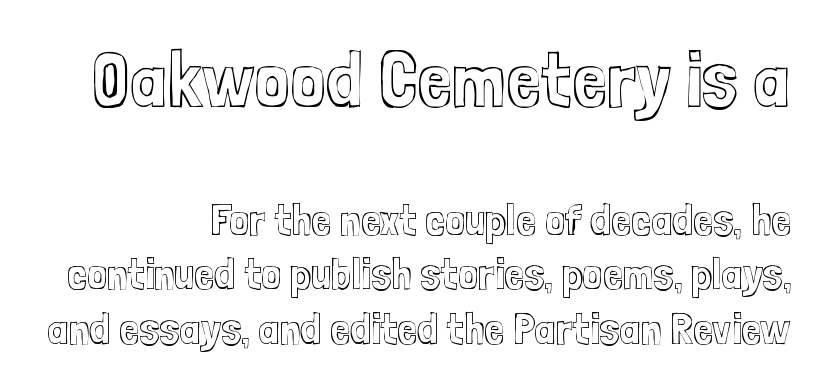
{"italic": "no", "width": "condensed", "x_height": "medium", "monospaced": "no", "underline": "no", "align": "right", "line_spacing_ratio": 1.22, "letter_spacing": "normal", "letter_spacing_em": 0.0, "larger_block": "first", "size_ratio": 1.76, "glyph_px": 79}
